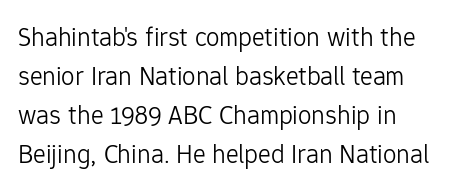
Default kerning and tracking; the words read as compact shapes. No heavy texture on the line: the type isn't bold. A roman cut, with each character standing at attention. Notice how the passage keeps a crisp vertical edge on the left only. Bare-footed words on every line.
